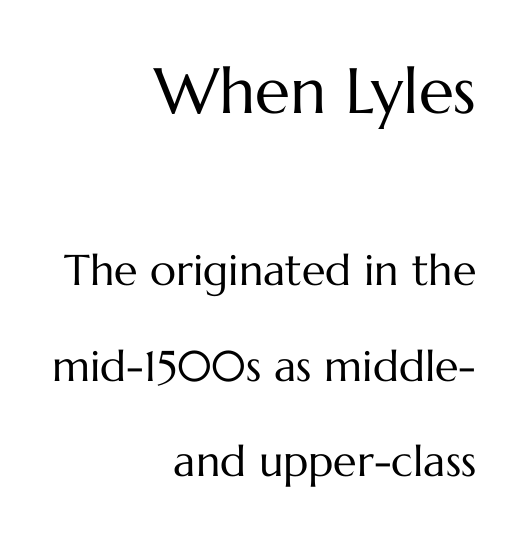
These lines stand farther apart than default settings would place them. Vertical stems look standard width or narrower in stroke. You could not count columns in this text — the font is proportionally spaced. Ordinary non-slanted type is in use. Every row of glyphs terminates at an identical x-position on the right.
